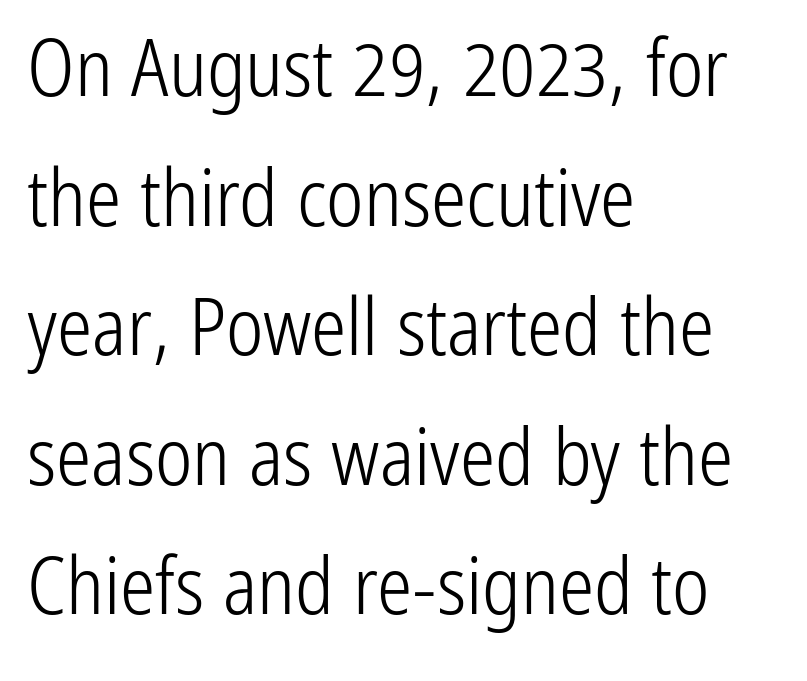
Is this a fixed-width face? No — the glyphs have proportional, varying widths. Line starts are locked; line ends wander. Is there much room between lines? A standard amount, neither cramped nor airy. The string is rendered with underlining switched off. Does the lettering tilt? It doesn't — this is upright. The rendering shows plain stroke endings on the letterforms — a sans-serif design.
